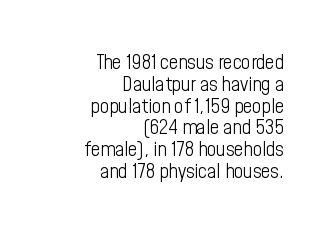
{"italic": "no", "bold": "no", "underline": "no", "align": "right", "line_spacing": "tight", "line_spacing_ratio": 1.09, "letter_spacing": "normal", "letter_spacing_em": 0.0, "glyph_px": 20}
